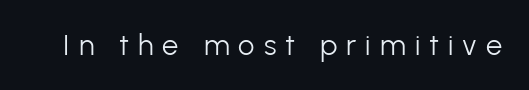
Q: Is the text bold? A: No.
Q: Is the text italic (slanted)? A: No, it is upright.
Q: Is the typeface a serif or a sans-serif typeface? A: Sans-serif.
Q: Is the text underlined? A: No.
Q: Is the spacing between letters normal or unusually wide? A: Unusually wide.
Q: Width (condensed, normal, or wide)? A: Normal.
Q: Stroke contrast? A: Low.
Q: x-height? A: Medium.
Q: Monospaced? A: No.
